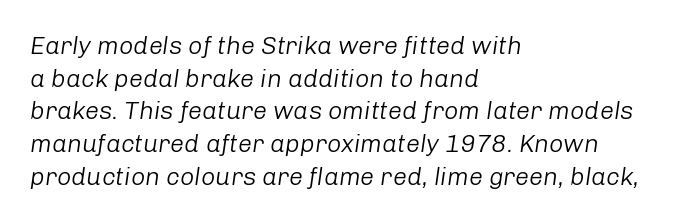
Underline: absent. The space between consecutive lines is moderate. Letters have the restrained weight of plain body copy at most. This sample is left-justified, so line endings fall wherever the words run out.
